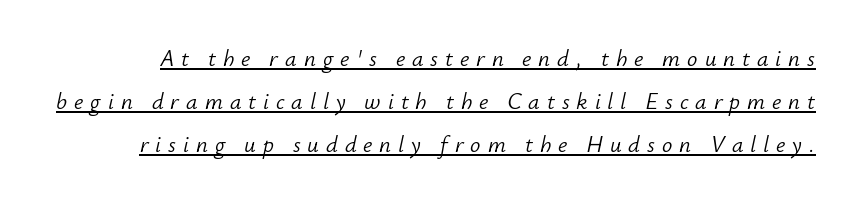
{"italic": "yes", "lean": "right", "slant_degrees": 12, "bold": "no", "underline": "yes", "line_spacing_ratio": 1.87, "letter_spacing": "wide", "letter_spacing_em": 0.3, "glyph_px": 23}
